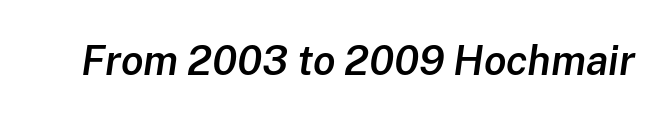
Q: Is the text bold? A: Semi-bold.
Q: Is the text italic (slanted)? A: Yes, it leans right by about 8 degrees.
Q: Is the text underlined? A: No.
Q: Is the spacing between letters normal or unusually wide? A: Normal.
Q: Width (condensed, normal, or wide)? A: Normal.
Q: Stroke contrast? A: Low.
Q: x-height? A: Medium.
Q: Monospaced? A: No.
